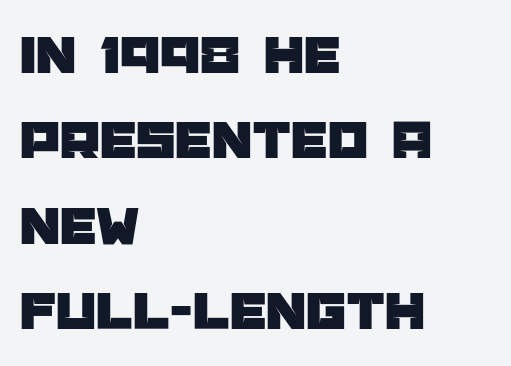
This sample is left-justified, so line endings fall wherever the words run out. The zone under the glyphs is completely vacant. In terms of letterspacing, this is plain default setting. Regarding leading, the lines here are spaced in the standard way. Do the characters align in a grid? No, the font is proportional.
